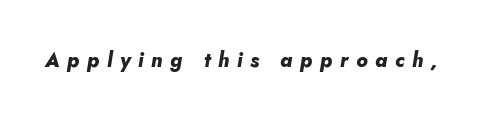
Q: Is the text bold? A: Yes.
Q: Is the text italic (slanted)? A: Yes, it leans right by about 10 degrees.
Q: Is the text underlined? A: No.
Q: Is the spacing between letters normal or unusually wide? A: Unusually wide.
